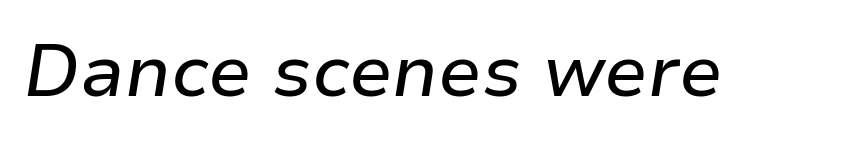
{"italic": "yes", "lean": "right", "slant_degrees": 9, "width": "normal", "stroke_contrast": "low", "x_height": "medium", "monospaced": "no", "underline": "no", "letter_spacing": "normal", "letter_spacing_em": 0.0, "glyph_px": 72}
